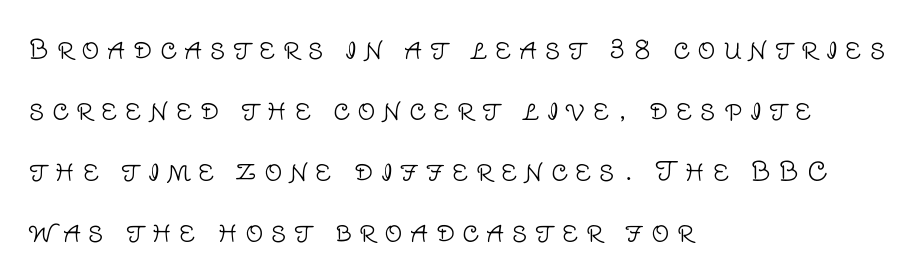
{"bold": "no", "underline": "no", "align": "left", "line_spacing": "loose", "line_spacing_ratio": 2.44, "letter_spacing": "wide", "letter_spacing_em": 0.31, "glyph_px": 25}
